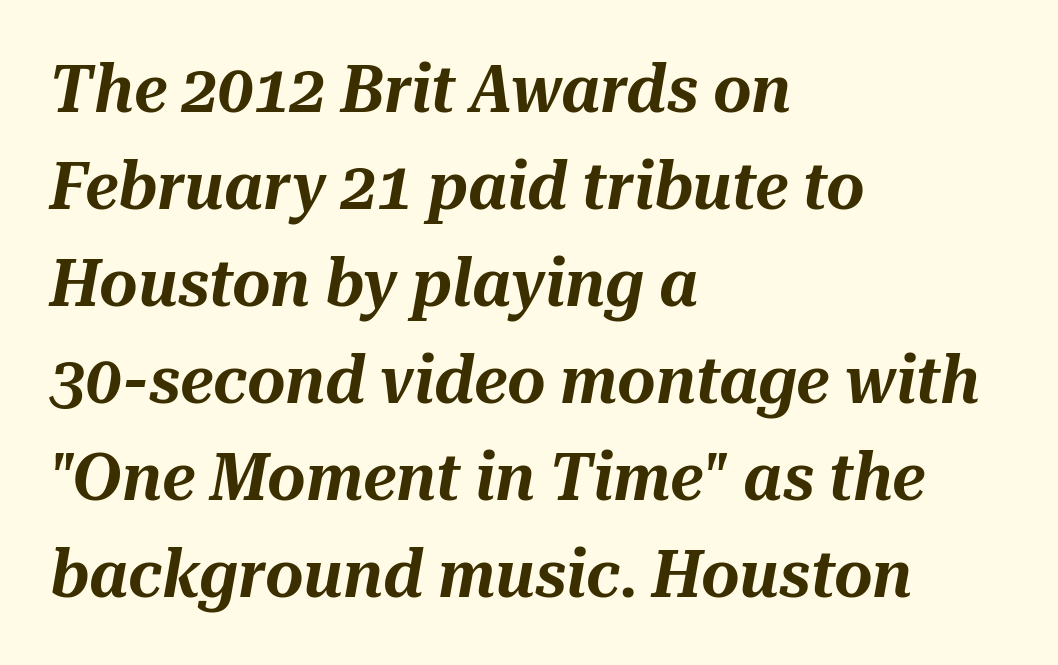
The zone under the glyphs is completely vacant. Short note: letters normally spaced. Rows of type keep a routine distance in the vertical direction. Which margin do the lines hug? The left one — the right edge is uneven. The passage shown is typed in a proportional face where columns would drift. When letters slant like this, we call the style italic.
